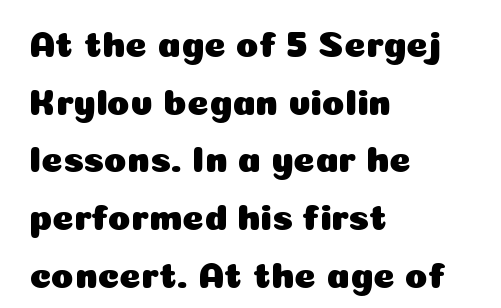
Posture: upright roman. The typesetter chose a ragged-right arrangement here. Letter spacing: default. The characters display no serif detailing; their extremities are plain.
